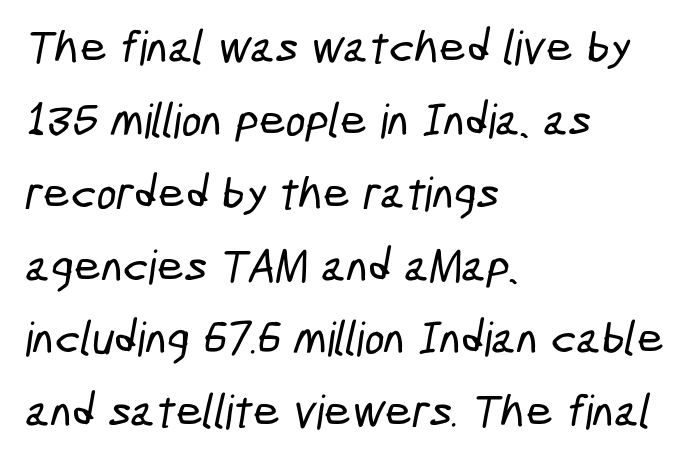
The horizontal fit of the characters is conventional and even. The space beneath each line is pristine and unruled. This sample uses a sans-serif face. A normal amount of white space separates one row of letters from the next.
